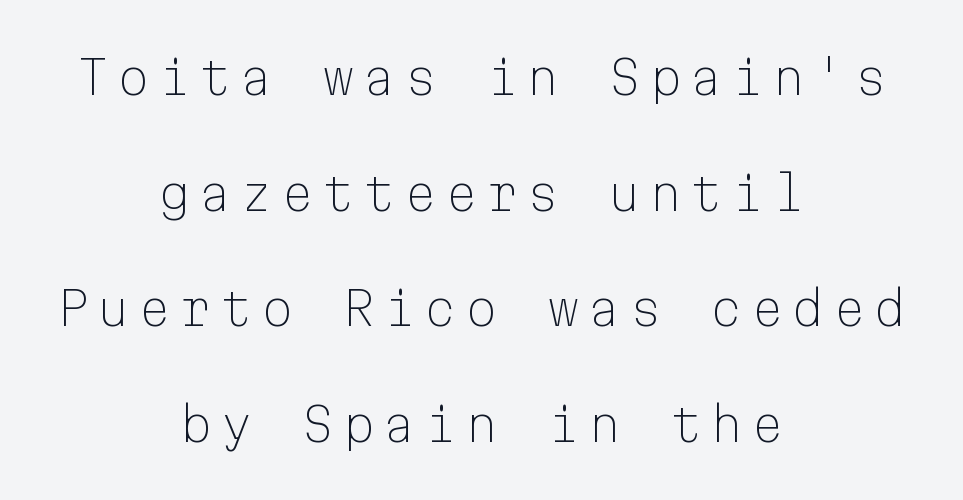
Ink coverage per letter is moderate at most. Letterform terminals end flat and unadorned throughout the passage. Letters rest on an invisible, unmarked baseline. The text block is weighted toward neither margin, spreading evenly from the middle. Every character here occupies the same horizontal width, giving the sample a typewriter-like rhythm.
